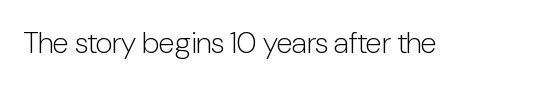
Q: Is the text bold? A: No.
Q: Is the text italic (slanted)? A: No, it is upright.
Q: Is the typeface a serif or a sans-serif typeface? A: Sans-serif.
Q: Is the text underlined? A: No.
Q: Is the spacing between letters normal or unusually wide? A: Normal.
Q: Width (condensed, normal, or wide)? A: Condensed.
Q: Stroke contrast? A: Low.
Q: x-height? A: Medium.
Q: Monospaced? A: No.
